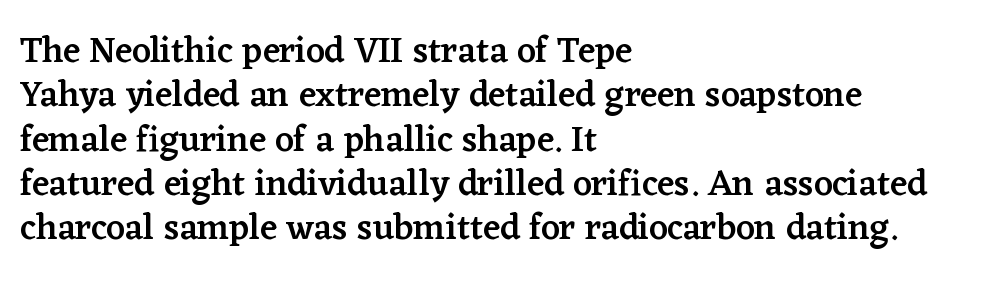
Q: Is the text bold? A: Semi-bold.
Q: Is the text italic (slanted)? A: No, it is upright.
Q: Is the typeface a serif or a sans-serif typeface? A: Serif.
Q: Is the text underlined? A: No.
Q: How is the paragraph aligned? A: Left-aligned.
Q: Is the spacing between letters normal or unusually wide? A: Normal.
Q: Width (condensed, normal, or wide)? A: Normal.
Q: Stroke contrast? A: Low.
Q: x-height? A: Medium.
Q: Monospaced? A: No.
